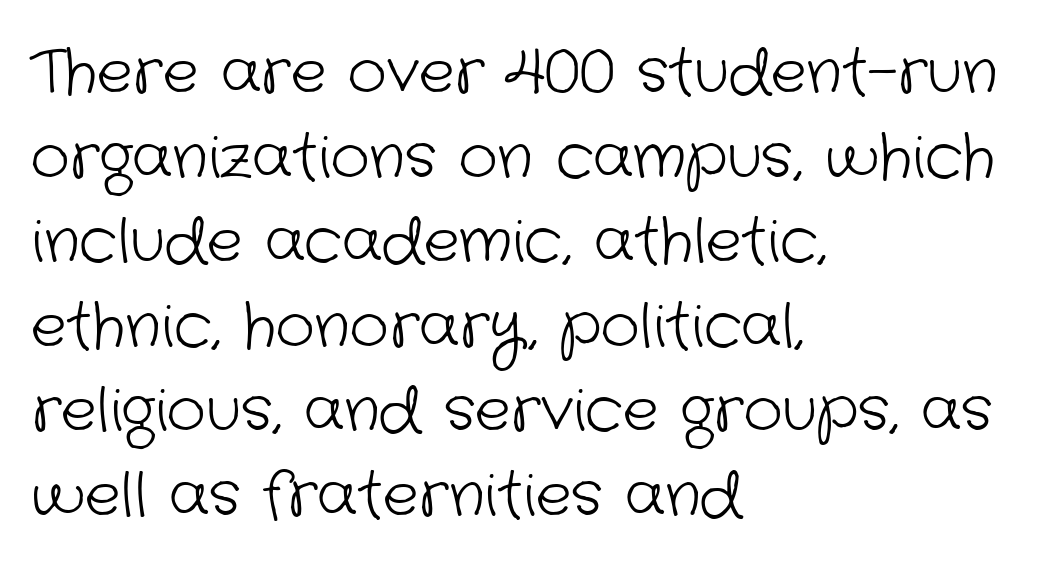
The line-height multiplier appears to be the usual default. A student would call this left alignment; a typographer would say flush left, rag right. Each row of text sits above clean, open space. The glyphs in this specimen are sans serif. Here the designer chose a conventional face with non-uniform glyph widths. Characters follow at the spacing the type designer built in.
